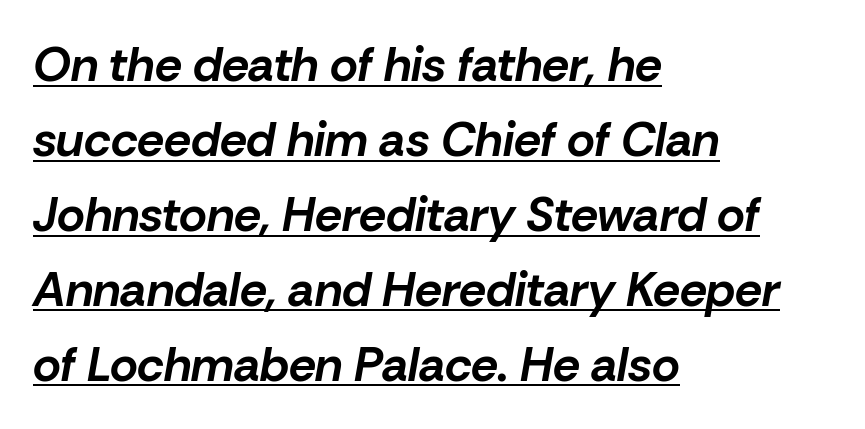
Q: Is the text bold? A: Yes.
Q: Is the text italic (slanted)? A: Yes, it leans right by about 10 degrees.
Q: Is the text underlined? A: Yes.
Q: How is the paragraph aligned? A: Left-aligned.
Q: Is the spacing between letters normal or unusually wide? A: Normal.
Q: Is the spacing between lines tight, normal or loose? A: Normal.
Q: Width (condensed, normal, or wide)? A: Normal.
Q: Stroke contrast? A: Low.
Q: x-height? A: Medium.
Q: Monospaced? A: No.
